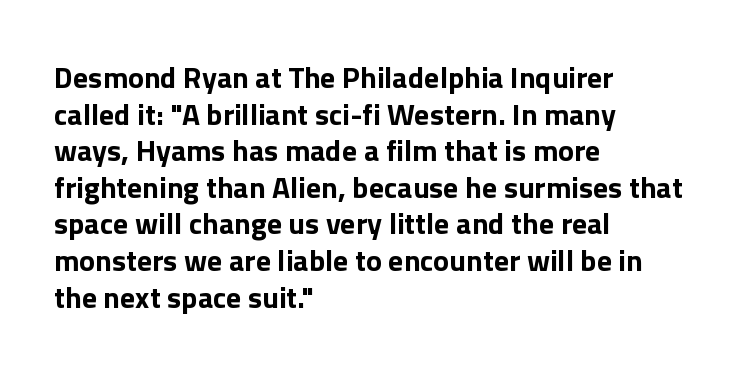
{"serif": "no", "italic": "no", "bold": "yes", "weight": "bold", "width": "normal", "x_height": "medium", "monospaced": "no", "underline": "no", "align": "left", "line_spacing_ratio": 1.22, "letter_spacing": "normal", "letter_spacing_em": 0.0, "glyph_px": 30}
